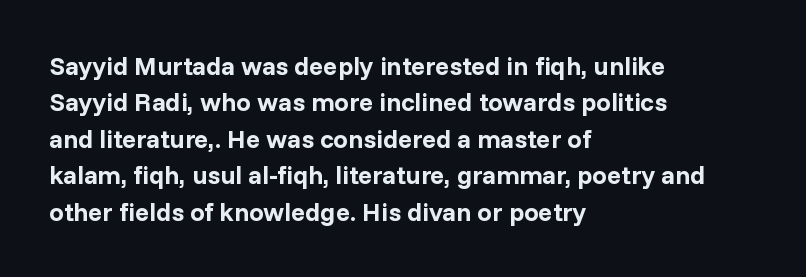
Q: Is the text bold? A: Yes.
Q: Is the text italic (slanted)? A: No, it is upright.
Q: Is the text underlined? A: No.
Q: How is the paragraph aligned? A: Left-aligned.
Q: Is the spacing between letters normal or unusually wide? A: Normal.
Q: Is the spacing between lines tight, normal or loose? A: Normal.
